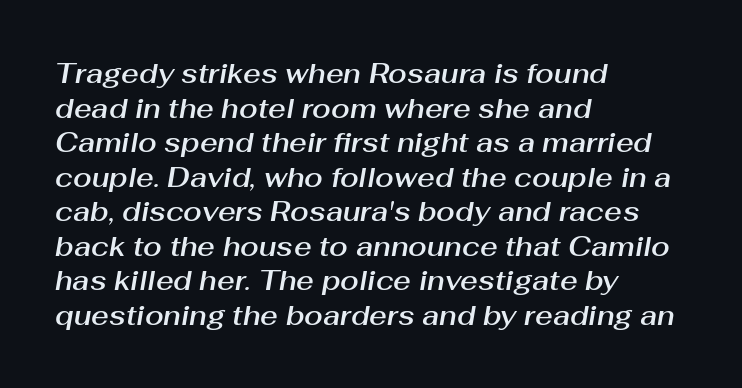
Q: Is the text italic (slanted)? A: Yes, it leans right by about 10 degrees.
Q: Is the text underlined? A: No.
Q: How is the paragraph aligned? A: Left-aligned.
Q: Is the spacing between letters normal or unusually wide? A: Normal.
Q: Is the spacing between lines tight, normal or loose? A: Normal.
